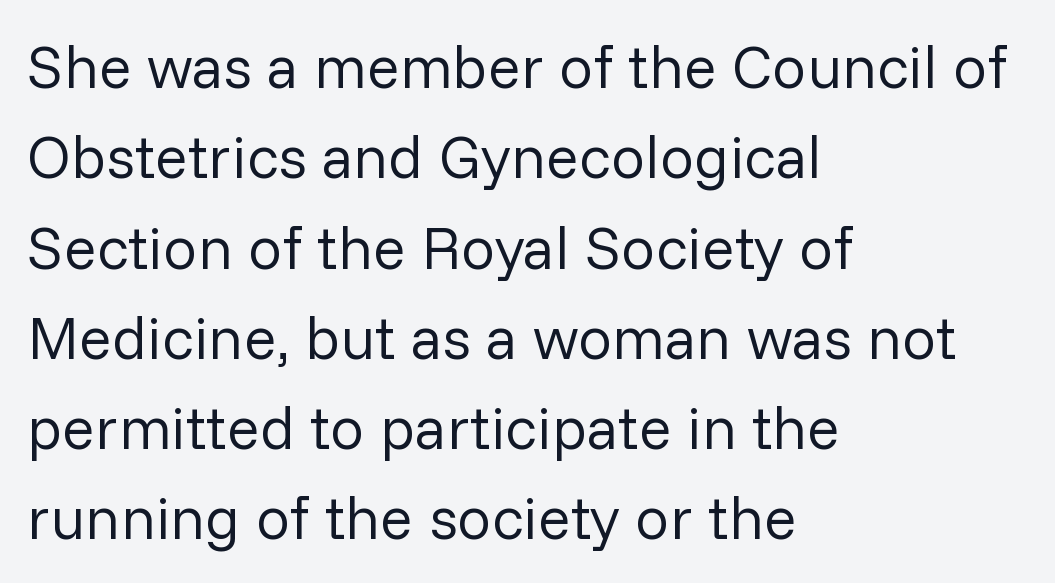
The image shows 61 px regular-weight sans-serif type, upright; set left-aligned, normal line spacing (1.48x), normal letter spacing, not underlined; low stroke contrast and a medium x-height.
